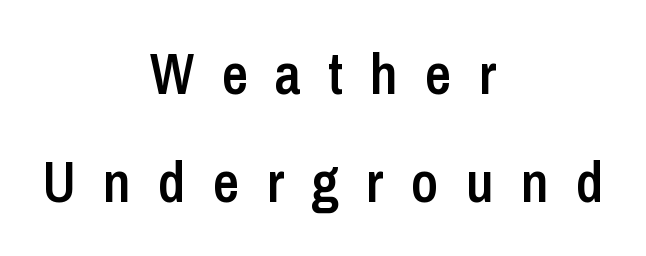
The image shows 57 px semibold, condensed sans-serif type, upright; set centered, loose line spacing (1.9x), unusually wide letter spacing (+0.48 em), not underlined; low stroke contrast and a medium x-height.
